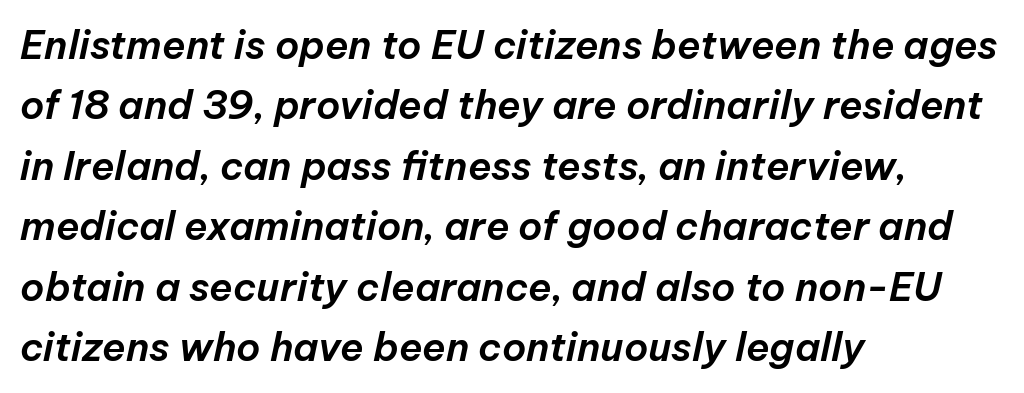
{"italic": "yes", "lean": "right", "slant_degrees": 12, "width": "normal", "stroke_contrast": "low", "x_height": "medium", "monospaced": "no", "underline": "no", "align": "left", "line_spacing": "normal", "line_spacing_ratio": 1.55, "letter_spacing": "normal", "letter_spacing_em": 0.0, "glyph_px": 39}
